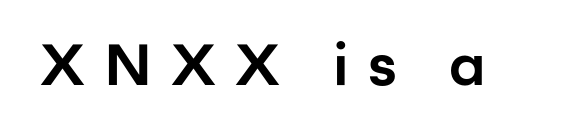
{"serif": "no", "italic": "no", "width": "normal", "stroke_contrast": "low", "x_height": "medium", "monospaced": "no", "underline": "no", "letter_spacing": "wide", "letter_spacing_em": 0.33, "glyph_px": 58}
